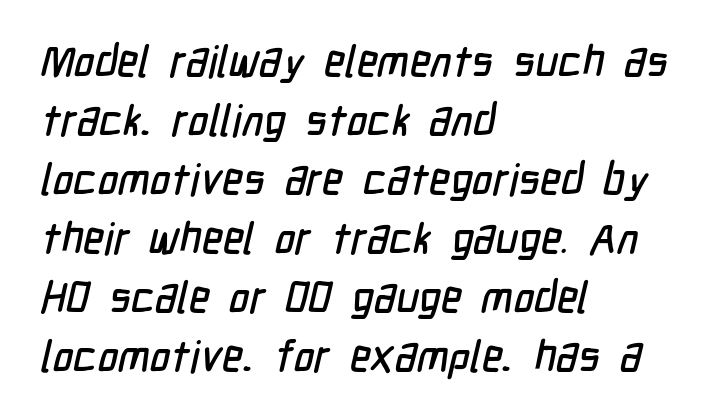
{"serif": "no", "width": "condensed", "stroke_contrast": "low", "x_height": "medium", "monospaced": "no", "underline": "no", "align": "left", "line_spacing": "normal", "line_spacing_ratio": 1.34, "letter_spacing": "normal", "letter_spacing_em": 0.0, "glyph_px": 44}
